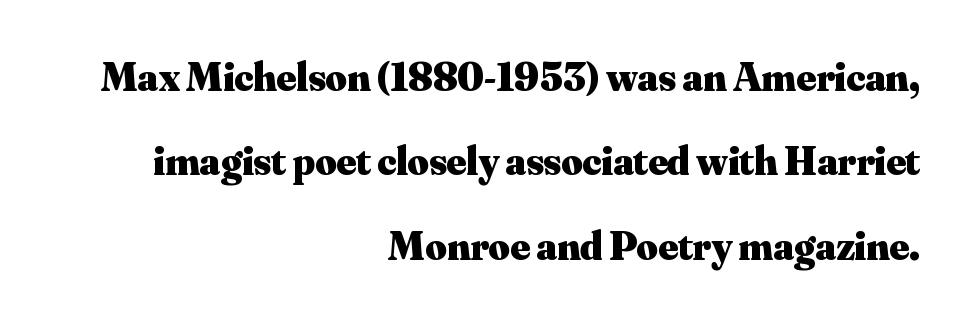
Q: Is the text bold? A: Yes.
Q: Is the text italic (slanted)? A: No, it is upright.
Q: Is the typeface a serif or a sans-serif typeface? A: Serif.
Q: Is the text underlined? A: No.
Q: How is the paragraph aligned? A: Right-aligned.
Q: Is the spacing between letters normal or unusually wide? A: Normal.
Q: Is the spacing between lines tight, normal or loose? A: Loose.
Q: Width (condensed, normal, or wide)? A: Normal.
Q: Stroke contrast? A: Medium.
Q: x-height? A: Small.
Q: Monospaced? A: No.
